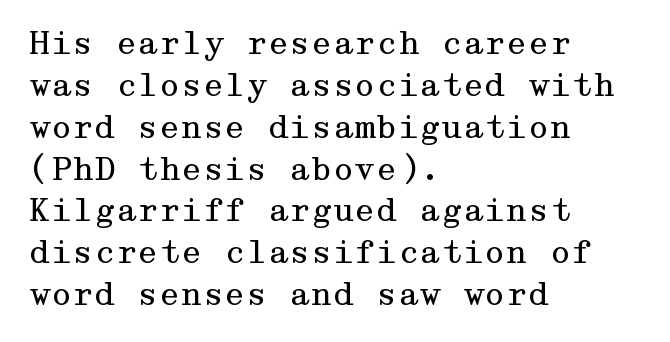
{"serif": "yes", "italic": "no", "bold": "no", "weight": "regular", "width": "wide", "stroke_contrast": "medium", "x_height": "medium", "underline": "no", "align": "left", "line_spacing": "normal", "line_spacing_ratio": 1.35, "letter_spacing": "normal", "letter_spacing_em": 0.0, "glyph_px": 31}
